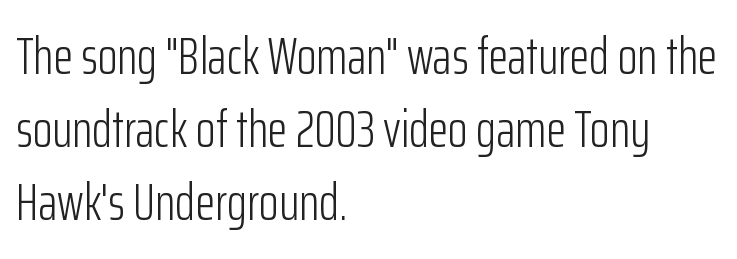
The image shows 51 px light, condensed sans-serif type, upright; set left-aligned, normal line spacing (1.43x), normal letter spacing, not underlined; low stroke contrast and a medium x-height.
